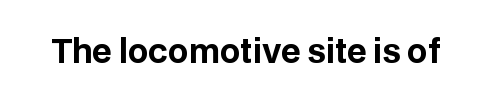
The type is set solid horizontally, with unmodified tracking. Each letter's strokes conclude bluntly, with no projecting serifs. Italic? Not at all — the glyphs are vertical. The passage shown is not underscored anywhere. Each letter keeps its own natural width here, so spacing adapts to shape. Caption: bold face, heavy strokes.
